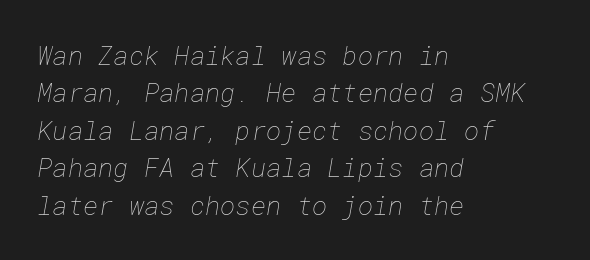
{"bold": "no", "underline": "no", "align": "left", "line_spacing": "normal", "line_spacing_ratio": 1.44, "letter_spacing": "normal", "letter_spacing_em": 0.0, "glyph_px": 26}
